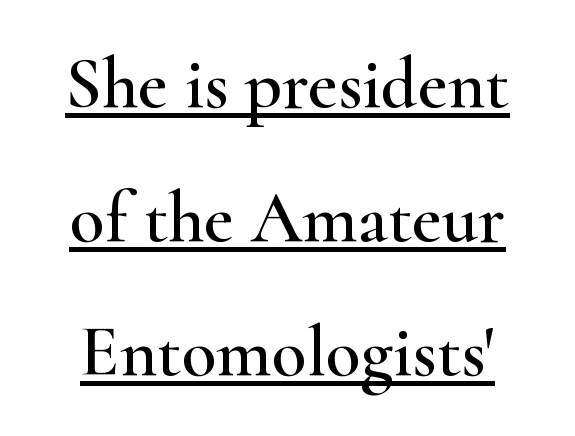
The image shows 72 px wide serif type, upright; set line spacing 1.86x, normal letter spacing, underlined; high stroke contrast and a small x-height.
